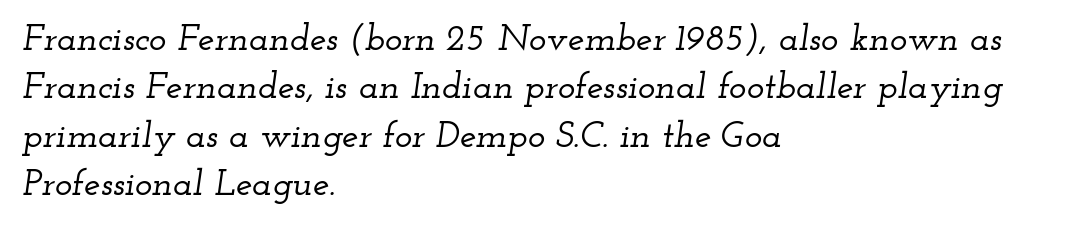
Any mark beneath the type? The region is blank. Each letter keeps its own natural width here, so spacing adapts to shape. No extra tracking has been applied to these lines. Compared with ordinary roman type, these characters are visibly tilted. The rendering anchors every line to the left-hand side. The text was rendered using a seriffed face with decorative stroke endings.
